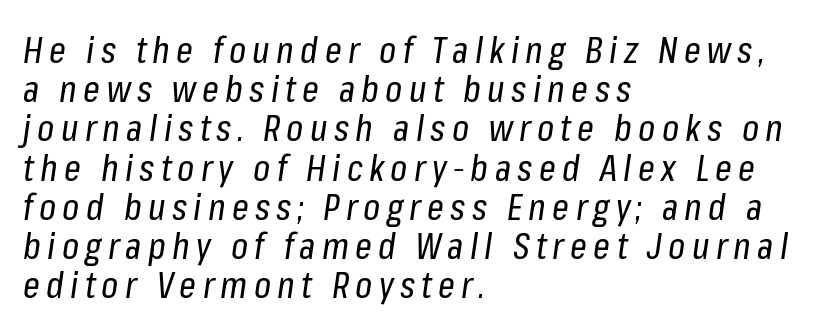
Would a proofreader flag this as italicized? Yes. Is this a fixed-width face? No — the glyphs have proportional, varying widths. The string is rendered with underlining switched off. This reads as an unemphasized weight, regular at the heaviest. You could barely slide anything between these rows.
